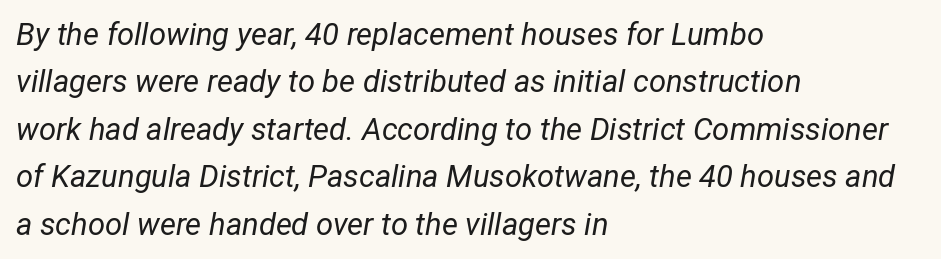
{"italic": "yes", "lean": "right", "slant_degrees": 12, "bold": "no", "weight": "regular", "width": "condensed", "stroke_contrast": "low", "x_height": "medium", "monospaced": "no", "underline": "no", "align": "left", "line_spacing": "normal", "line_spacing_ratio": 1.53, "letter_spacing": "normal", "letter_spacing_em": 0.0, "glyph_px": 31}
